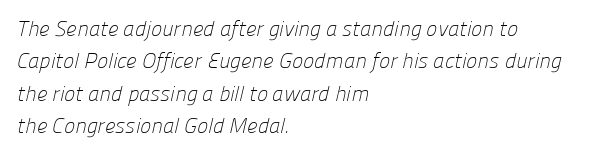
Q: Is the text bold? A: No.
Q: Is the text underlined? A: No.
Q: How is the paragraph aligned? A: Left-aligned.
Q: Is the spacing between letters normal or unusually wide? A: Normal.
Q: Is the spacing between lines tight, normal or loose? A: Normal.
